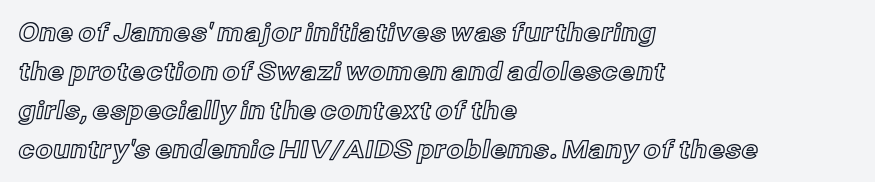
The horizontal fit of the characters is conventional and even. The passage shown stacks its lines at a standard gap. Descender tails drop into unmarked territory. Is the block centered? No — it sits flush against the left margin.
